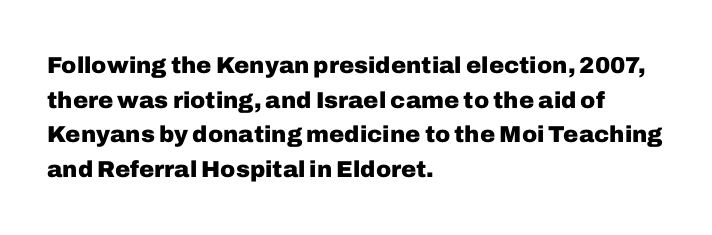
The image shows 23 px bold type, upright; set left-aligned, normal line spacing (1.51x), normal letter spacing, not underlined.
